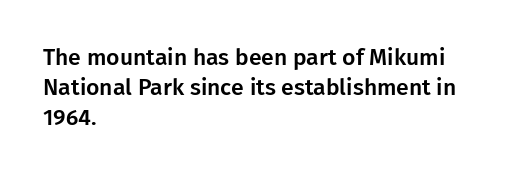
{"italic": "no", "underline": "no", "align": "left", "line_spacing": "normal", "line_spacing_ratio": 1.3, "letter_spacing": "normal", "letter_spacing_em": 0.0, "glyph_px": 23}
